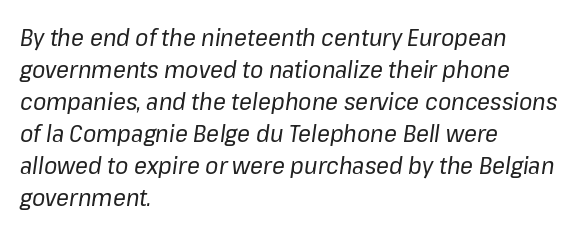
The image shows 24 px text type, italic (leaning right); set left-aligned, normal line spacing (1.33x), normal letter spacing, not underlined.
